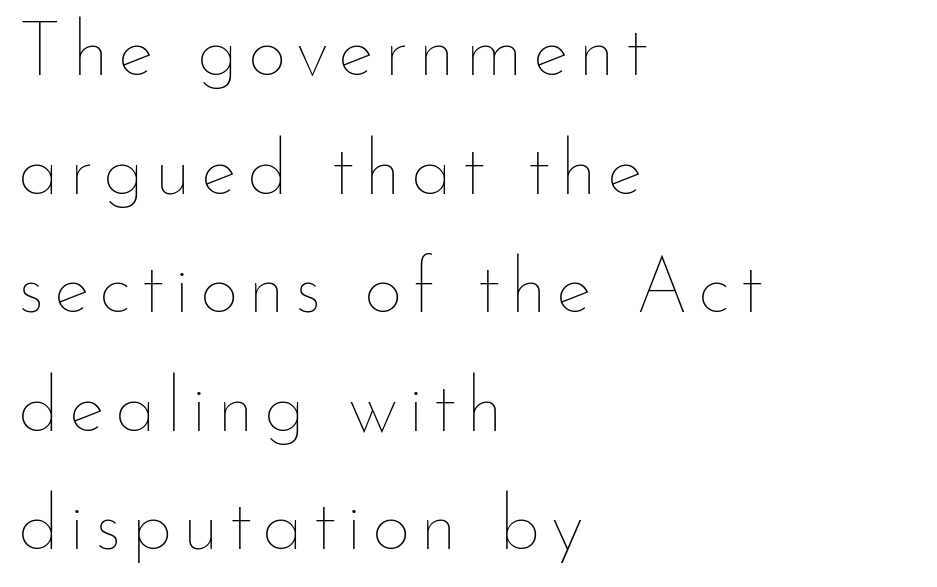
{"italic": "no", "bold": "no", "weight": "thin", "width": "normal", "stroke_contrast": "low", "x_height": "small", "monospaced": "no", "underline": "no", "align": "left", "line_spacing": "normal", "line_spacing_ratio": 1.56, "glyph_px": 76}
